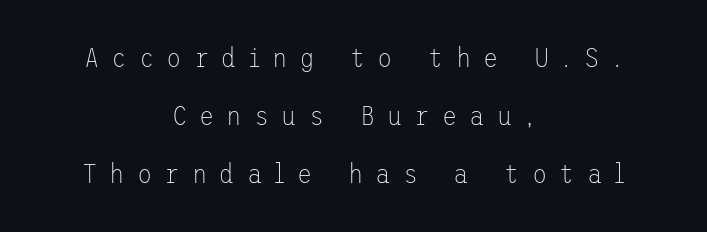
{"serif": "no", "italic": "no", "bold": "no", "weight": "thin", "width": "normal", "stroke_contrast": "low", "x_height": "medium", "underline": "no", "align": "center", "line_spacing": "loose", "line_spacing_ratio": 2.08, "letter_spacing": "wide", "letter_spacing_em": 0.43, "glyph_px": 28}
